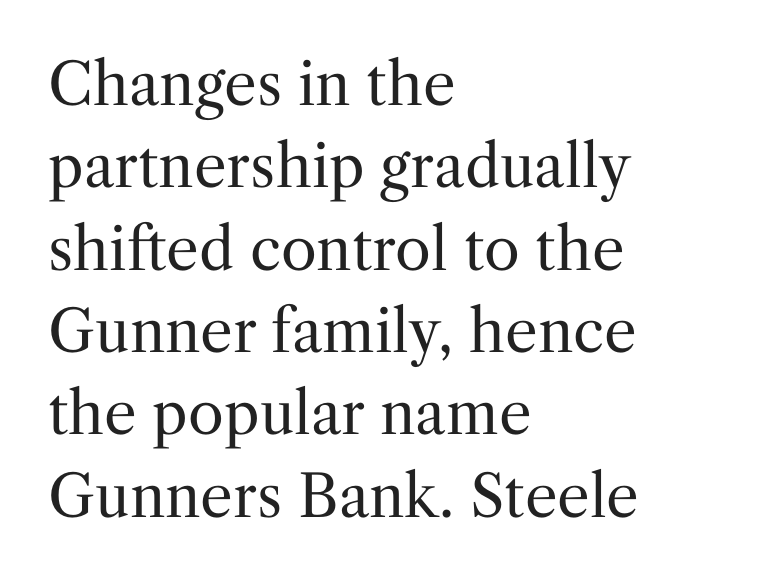
The letters stand upright; this is a roman face. Glyph-to-glyph distance matches everyday printed text. Think of a printed novel: that variable character pitch is what you see here. Decoration check: the copy has no underline. You can tell from the footed stems that serif type was used. The passage shown stacks its lines at a standard gap.
